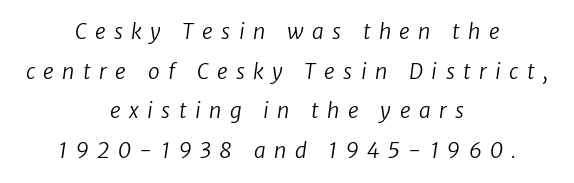
The words here are not underlined. Substantial extra tracking has been applied to these lines. This reads as an unemphasized weight, regular at the heaviest. Horizontal alignment here is central, giving a formal, balanced look.
